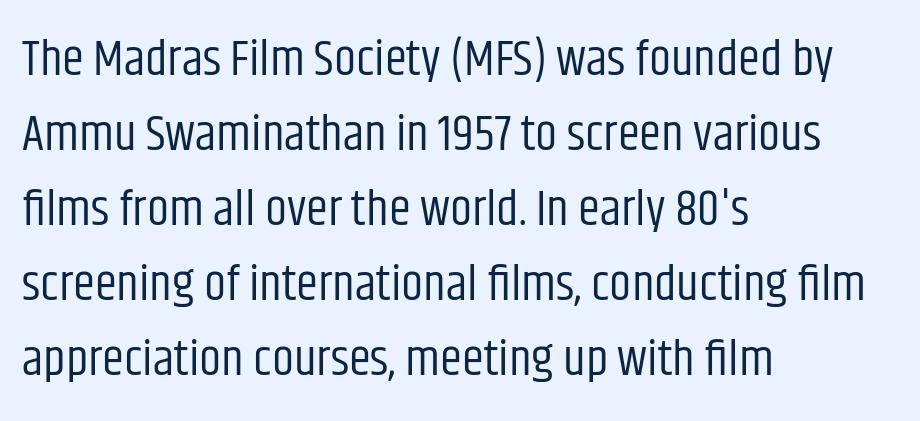
Q: Is the text bold? A: No.
Q: Is the text italic (slanted)? A: No, it is upright.
Q: Is the typeface a serif or a sans-serif typeface? A: Sans-serif.
Q: Is the text underlined? A: No.
Q: How is the paragraph aligned? A: Left-aligned.
Q: Is the spacing between letters normal or unusually wide? A: Normal.
Q: Is the spacing between lines tight, normal or loose? A: Normal.
Q: Width (condensed, normal, or wide)? A: Condensed.
Q: Stroke contrast? A: Low.
Q: x-height? A: Large.
Q: Monospaced? A: No.
